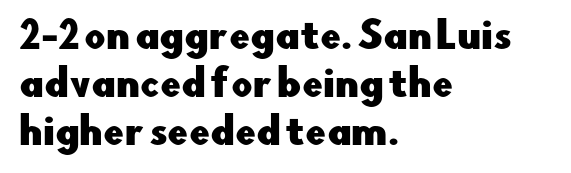
{"serif": "no", "italic": "no", "width": "normal", "stroke_contrast": "low", "x_height": "small", "monospaced": "no", "underline": "no", "align": "left", "line_spacing": "normal", "line_spacing_ratio": 1.3, "letter_spacing": "normal", "letter_spacing_em": 0.0, "glyph_px": 37}
